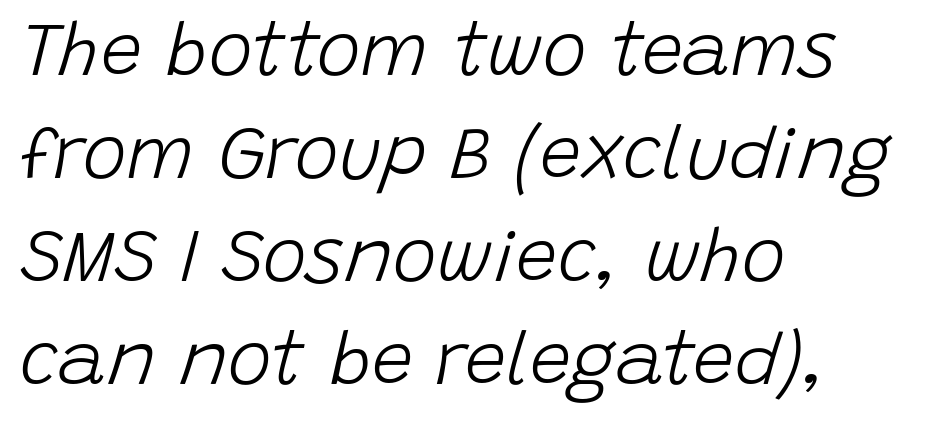
The tracking reads as untouched default to a designer's eye. Vertical stems look standard width or narrower in stroke. Bare-footed words on every line. Think of a printed novel: that variable character pitch is what you see here. The space between consecutive lines is moderate. The compositor pushed each line to the left boundary.
